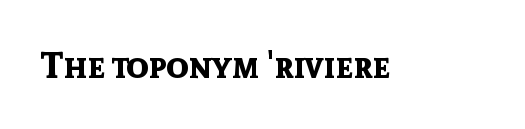
The image shows 36 px bold sans-serif type, upright; set normal letter spacing, not underlined; a medium x-height.
